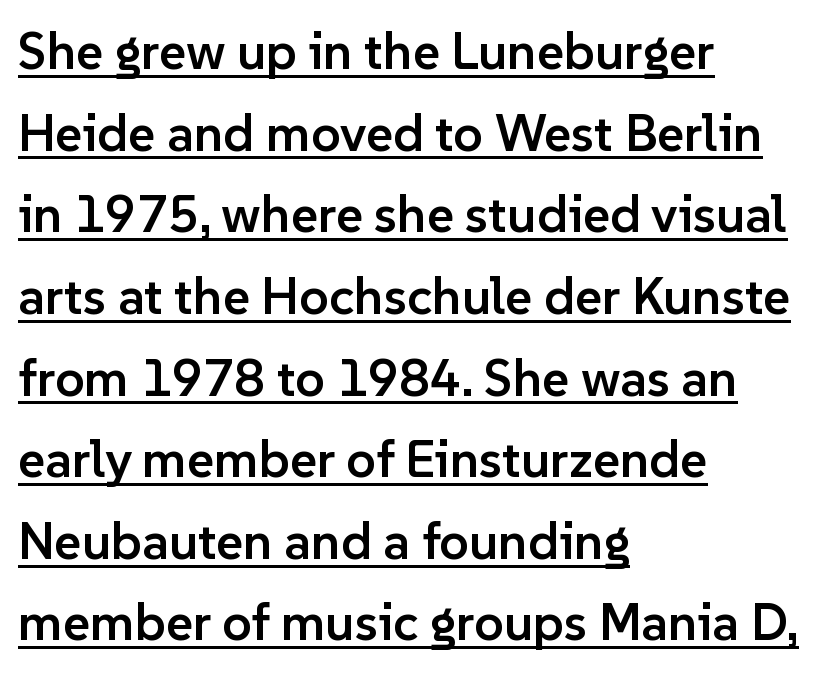
{"serif": "no", "italic": "no", "bold": "semi", "weight": "semibold", "width": "normal", "stroke_contrast": "low", "x_height": "medium", "monospaced": "no", "underline": "yes", "align": "left", "line_spacing": "normal", "line_spacing_ratio": 1.57, "letter_spacing": "normal", "letter_spacing_em": 0.0, "glyph_px": 52}
